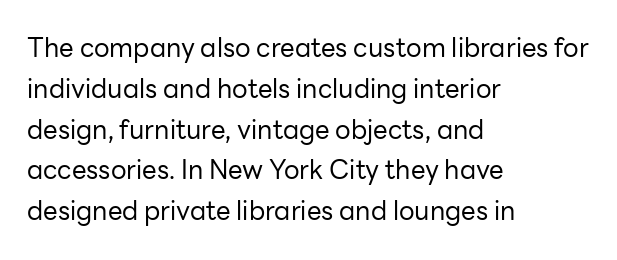
Q: Is the text bold? A: No.
Q: Is the text italic (slanted)? A: No, it is upright.
Q: Is the text underlined? A: No.
Q: How is the paragraph aligned? A: Left-aligned.
Q: Is the spacing between letters normal or unusually wide? A: Normal.
Q: Is the spacing between lines tight, normal or loose? A: Normal.
